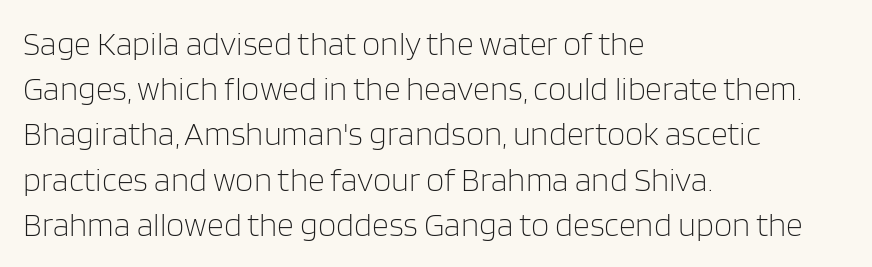
The image shows 33 px light sans-serif type, upright; set left-aligned, normal line spacing (1.37x), normal letter spacing, not underlined; low stroke contrast and a large x-height.
